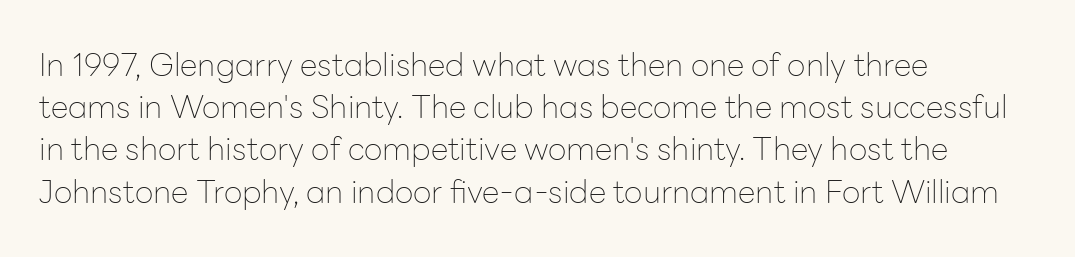
Q: Is the text bold? A: No.
Q: Is the text italic (slanted)? A: No, it is upright.
Q: Is the typeface a serif or a sans-serif typeface? A: Sans-serif.
Q: Is the text underlined? A: No.
Q: How is the paragraph aligned? A: Left-aligned.
Q: Is the spacing between letters normal or unusually wide? A: Normal.
Q: Is the spacing between lines tight, normal or loose? A: Normal.
Q: Width (condensed, normal, or wide)? A: Normal.
Q: Stroke contrast? A: Low.
Q: x-height? A: Medium.
Q: Monospaced? A: No.
